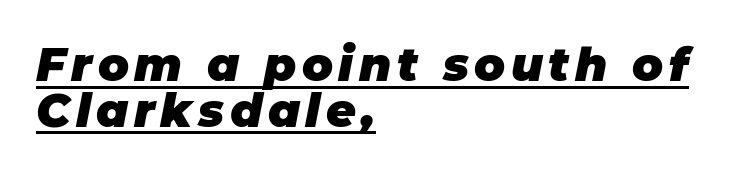
{"italic": "yes", "lean": "right", "slant_degrees": 11, "bold": "yes", "weight": "heavy", "width": "normal", "stroke_contrast": "low", "x_height": "large", "monospaced": "no", "underline": "yes", "align": "left", "line_spacing": "tight", "line_spacing_ratio": 0.99, "glyph_px": 46}
